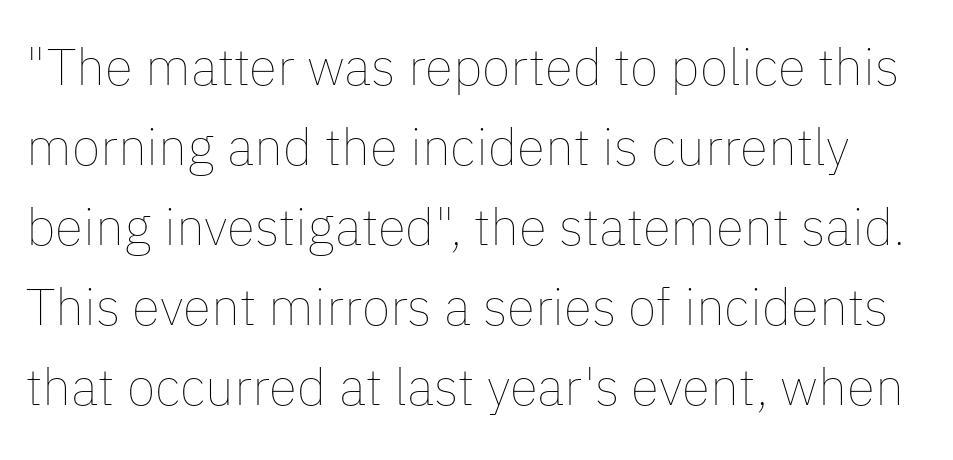
Rule under the text: the space is simply empty. This sample keeps an unexceptional amount of space between lines. This sample has the flowing, uneven cadence of proportional lettering. The tracking reads as untouched default to a designer's eye. The lettering holds an erect, upright posture throughout.
